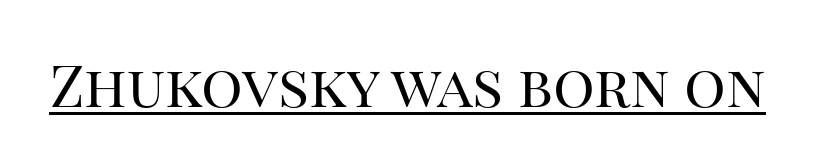
A typesetter would call this proportional, since set widths differ per character. The face used here is rendered with its standard letterfit. Serifs: yes, visible at the terminals of the letterforms. Is the stroke heavy? The answer is a plain regular-or-lighter.
